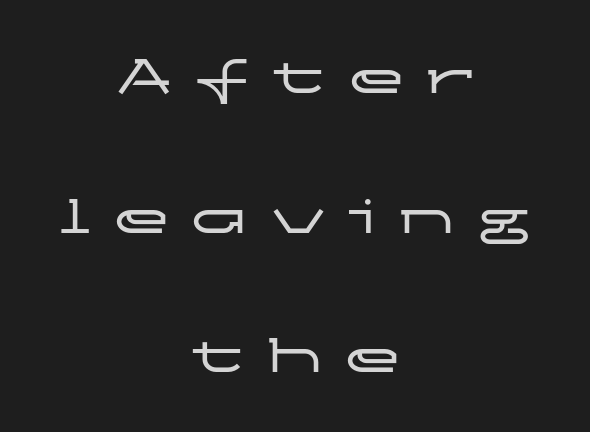
Q: Is the text italic (slanted)? A: No, it is upright.
Q: Is the typeface a serif or a sans-serif typeface? A: Sans-serif.
Q: Is the text underlined? A: No.
Q: How is the paragraph aligned? A: Centered.
Q: Is the spacing between letters normal or unusually wide? A: Unusually wide.
Q: Is the spacing between lines tight, normal or loose? A: Loose.
Q: Width (condensed, normal, or wide)? A: Wide.
Q: Stroke contrast? A: Low.
Q: x-height? A: Medium.
Q: Monospaced? A: No.
